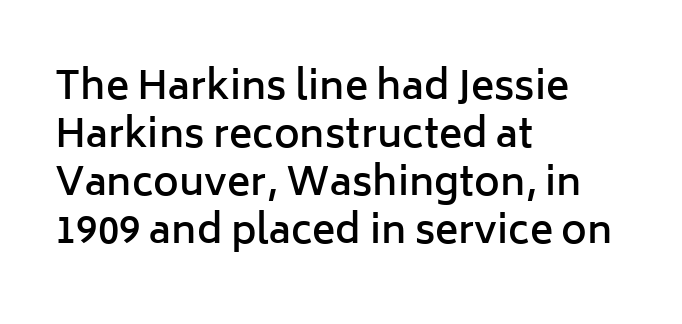
Q: Is the text bold? A: Semi-bold.
Q: Is the text italic (slanted)? A: No, it is upright.
Q: Is the typeface a serif or a sans-serif typeface? A: Sans-serif.
Q: Is the text underlined? A: No.
Q: How is the paragraph aligned? A: Left-aligned.
Q: Is the spacing between letters normal or unusually wide? A: Normal.
Q: Width (condensed, normal, or wide)? A: Normal.
Q: Stroke contrast? A: Low.
Q: x-height? A: Medium.
Q: Monospaced? A: No.
